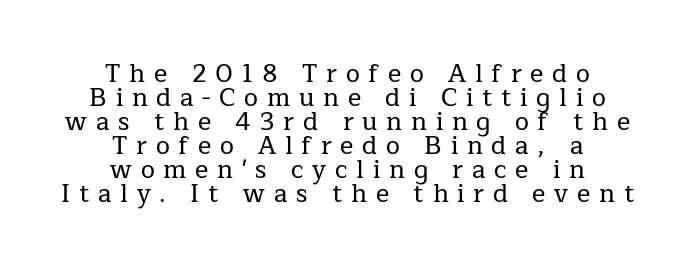
Q: Is the text italic (slanted)? A: No, it is upright.
Q: Is the text underlined? A: No.
Q: How is the paragraph aligned? A: Centered.
Q: Is the spacing between letters normal or unusually wide? A: Unusually wide.
Q: Is the spacing between lines tight, normal or loose? A: Tight.
